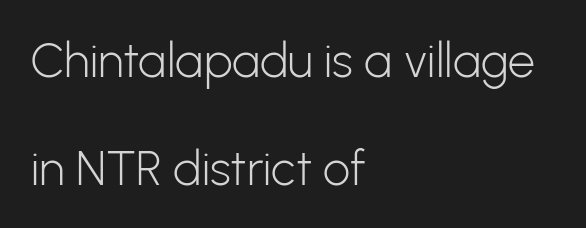
The specimen omits any rule beneath the text block's lines. A great deal of white space separates one row of letters from the next. These lines keep a tight, regular rhythm from letter to letter. Unbolded letterforms with no extra heft. The typeface chosen for these lines omits serifs. Vertical strokes here are truly vertical.
